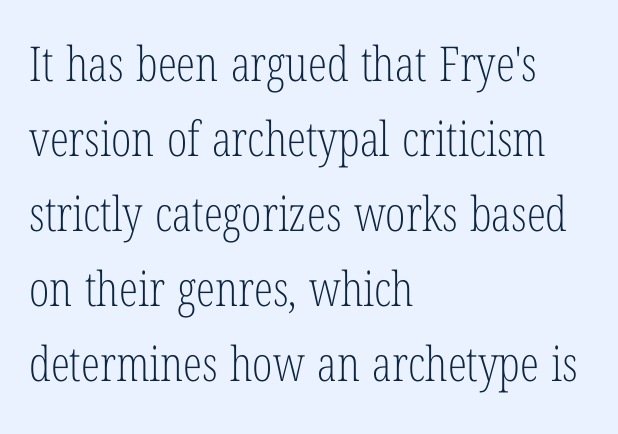
{"serif": "yes", "italic": "no", "bold": "no", "weight": "light", "width": "condensed", "stroke_contrast": "low", "x_height": "medium", "monospaced": "no", "underline": "no", "align": "left", "line_spacing": "normal", "line_spacing_ratio": 1.56, "letter_spacing": "normal", "letter_spacing_em": 0.0, "glyph_px": 48}
